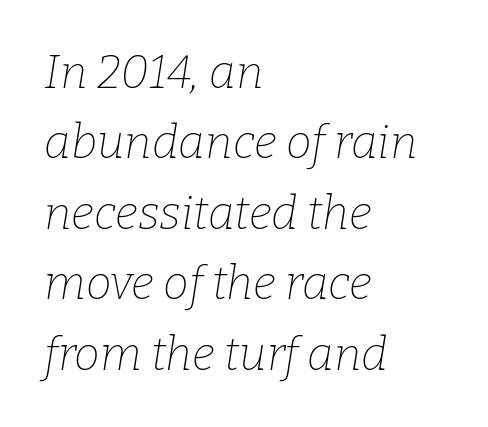
Q: Is the text bold? A: No.
Q: Is the text italic (slanted)? A: Yes, it leans right by about 9 degrees.
Q: Is the typeface a serif or a sans-serif typeface? A: Serif.
Q: Is the text underlined? A: No.
Q: How is the paragraph aligned? A: Left-aligned.
Q: Is the spacing between letters normal or unusually wide? A: Normal.
Q: Is the spacing between lines tight, normal or loose? A: Normal.
Q: Width (condensed, normal, or wide)? A: Normal.
Q: Stroke contrast? A: Low.
Q: x-height? A: Medium.
Q: Monospaced? A: No.
